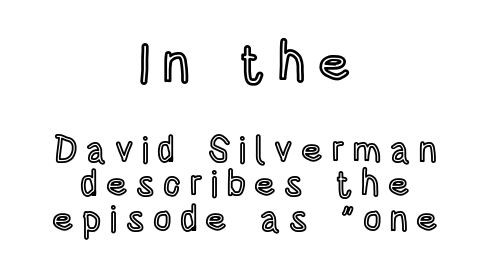
Q: Is the text italic (slanted)? A: No, it is upright.
Q: Is the text underlined? A: No.
Q: How is the paragraph aligned? A: Centered.
Q: Is the spacing between letters normal or unusually wide? A: Unusually wide.
Q: Is the spacing between lines tight, normal or loose? A: Tight.
Q: Which block of text is set in a larger size, the first (top) or the second (bottom)? A: The first (top) one.
Q: Width (condensed, normal, or wide)? A: Condensed.
Q: x-height? A: Large.
Q: Monospaced? A: No.
